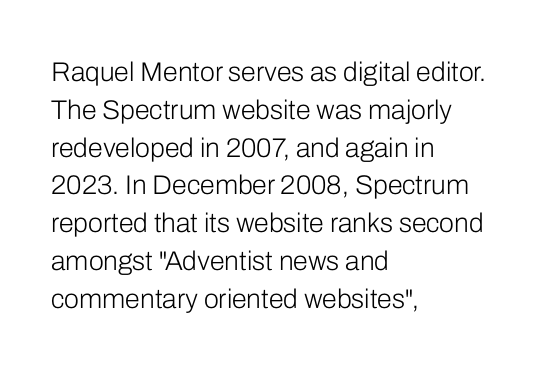
Q: Is the text bold? A: No.
Q: Is the text italic (slanted)? A: No, it is upright.
Q: Is the text underlined? A: No.
Q: How is the paragraph aligned? A: Left-aligned.
Q: Is the spacing between letters normal or unusually wide? A: Normal.
Q: Is the spacing between lines tight, normal or loose? A: Normal.
